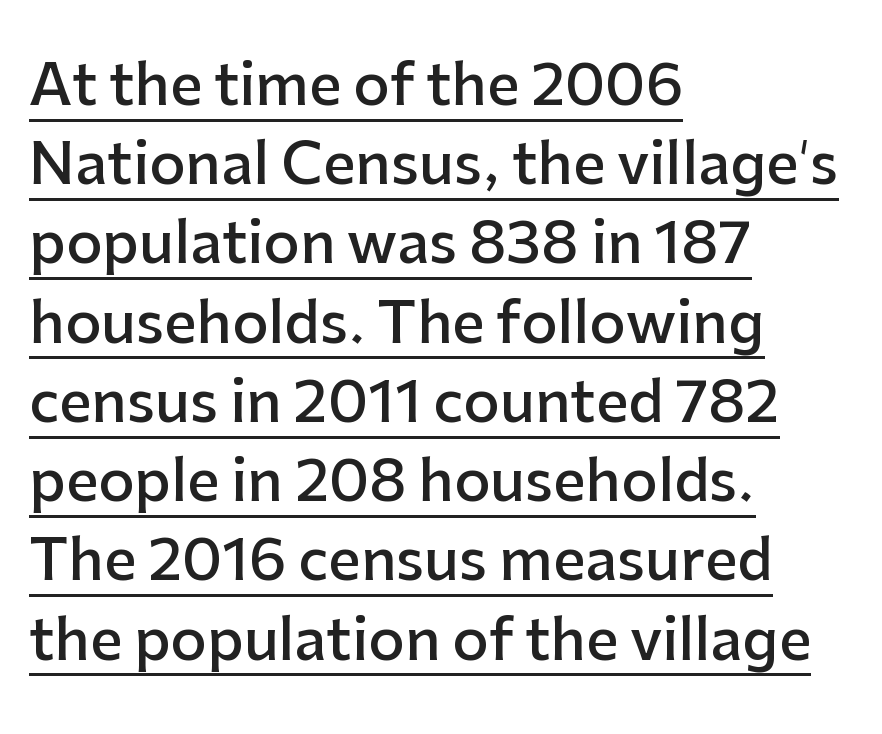
{"serif": "no", "italic": "no", "bold": "semi", "weight": "semibold", "width": "normal", "stroke_contrast": "low", "x_height": "medium", "monospaced": "no", "underline": "yes", "align": "left", "line_spacing": "normal", "line_spacing_ratio": 1.39, "letter_spacing": "normal", "letter_spacing_em": 0.0, "glyph_px": 57}
